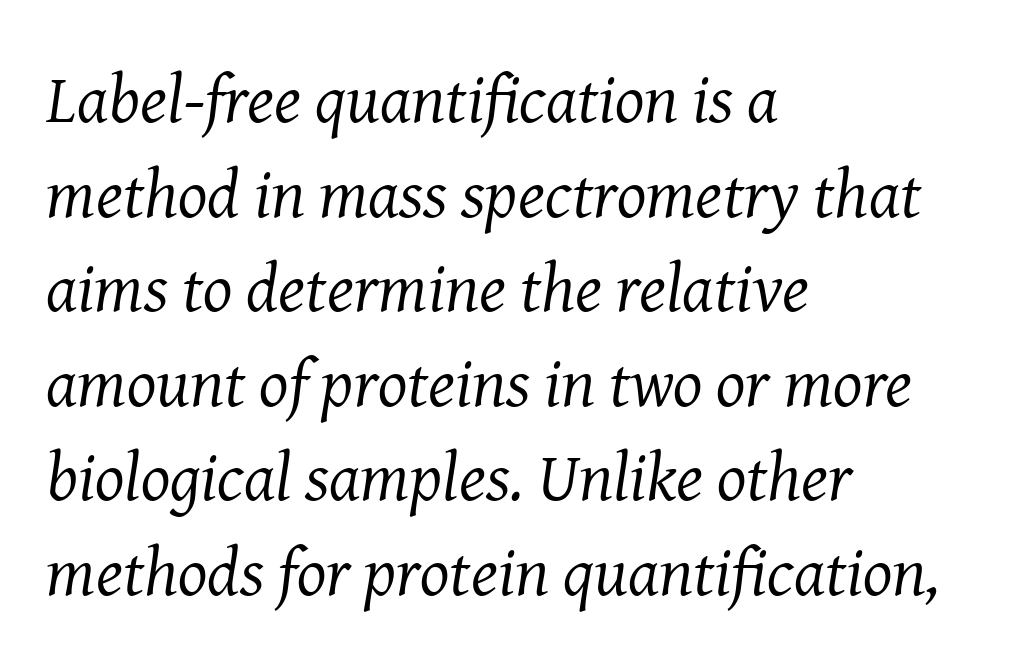
Q: Is the text bold? A: No.
Q: Is the text italic (slanted)? A: Yes, it leans right by about 8 degrees.
Q: Is the typeface a serif or a sans-serif typeface? A: Serif.
Q: Is the text underlined? A: No.
Q: How is the paragraph aligned? A: Left-aligned.
Q: Is the spacing between letters normal or unusually wide? A: Normal.
Q: Is the spacing between lines tight, normal or loose? A: Normal.
Q: Width (condensed, normal, or wide)? A: Normal.
Q: Stroke contrast? A: Medium.
Q: x-height? A: Medium.
Q: Monospaced? A: No.
